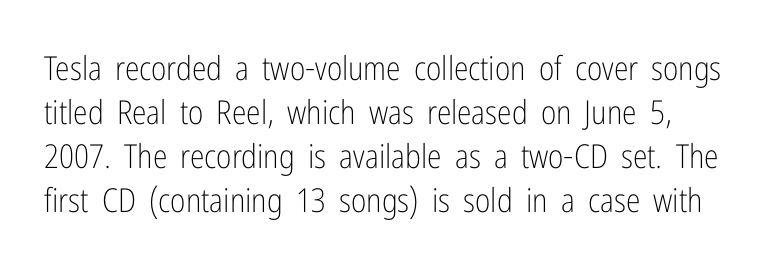
Q: Is the text bold? A: No.
Q: Is the text italic (slanted)? A: No, it is upright.
Q: Is the typeface a serif or a sans-serif typeface? A: Sans-serif.
Q: Is the text underlined? A: No.
Q: Is the spacing between letters normal or unusually wide? A: Normal.
Q: Is the spacing between lines tight, normal or loose? A: Normal.
Q: Width (condensed, normal, or wide)? A: Condensed.
Q: Stroke contrast? A: Low.
Q: x-height? A: Medium.
Q: Monospaced? A: No.
